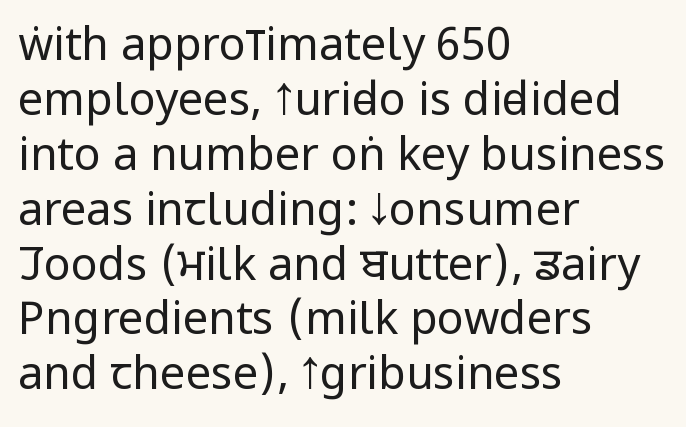
The image shows 45 px regular-weight, condensed sans-serif type, upright; set left-aligned, line spacing 1.22x, normal letter spacing, not underlined; low stroke contrast and a large x-height.
